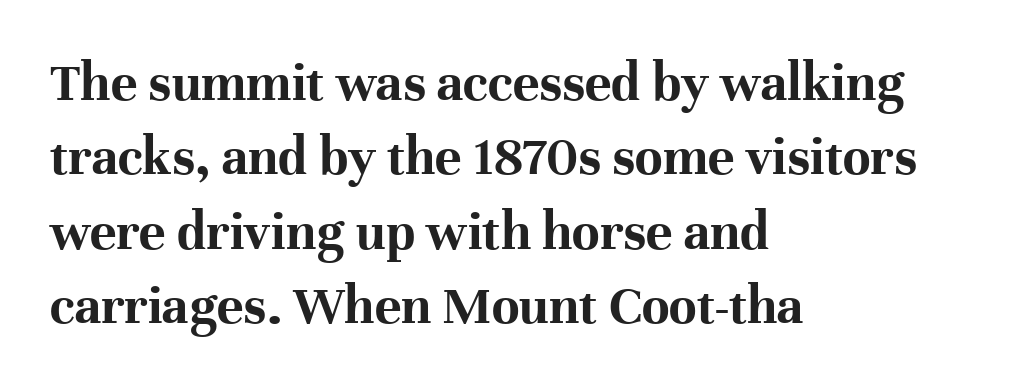
Q: Is the text bold? A: Yes.
Q: Is the text italic (slanted)? A: No, it is upright.
Q: Is the typeface a serif or a sans-serif typeface? A: Serif.
Q: Is the text underlined? A: No.
Q: How is the paragraph aligned? A: Left-aligned.
Q: Is the spacing between letters normal or unusually wide? A: Normal.
Q: Is the spacing between lines tight, normal or loose? A: Normal.
Q: Width (condensed, normal, or wide)? A: Normal.
Q: Stroke contrast? A: High.
Q: x-height? A: Medium.
Q: Monospaced? A: No.
